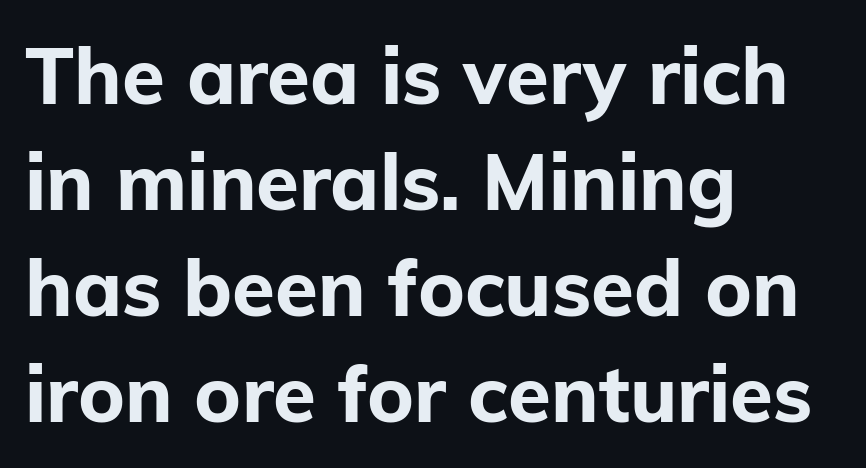
Q: Is the text bold? A: Yes.
Q: Is the text italic (slanted)? A: No, it is upright.
Q: Is the typeface a serif or a sans-serif typeface? A: Sans-serif.
Q: Is the text underlined? A: No.
Q: How is the paragraph aligned? A: Left-aligned.
Q: Is the spacing between letters normal or unusually wide? A: Normal.
Q: Is the spacing between lines tight, normal or loose? A: Normal.
Q: Width (condensed, normal, or wide)? A: Normal.
Q: Stroke contrast? A: Low.
Q: x-height? A: Medium.
Q: Monospaced? A: No.
